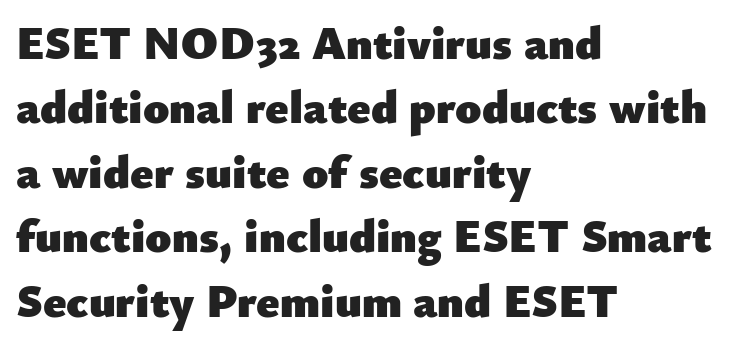
The image shows 47 px heavy sans-serif type, upright; set left-aligned, normal line spacing (1.37x), normal letter spacing, not underlined; low stroke contrast and a small x-height.
